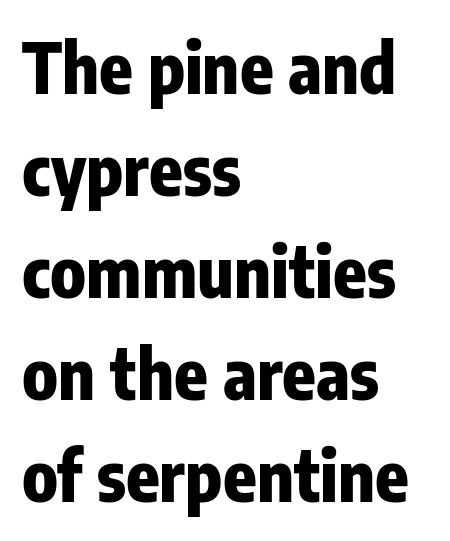
The image shows 69 px heavy, condensed sans-serif type, upright; set left-aligned, normal line spacing (1.48x), normal letter spacing, not underlined; low stroke contrast and a medium x-height.
